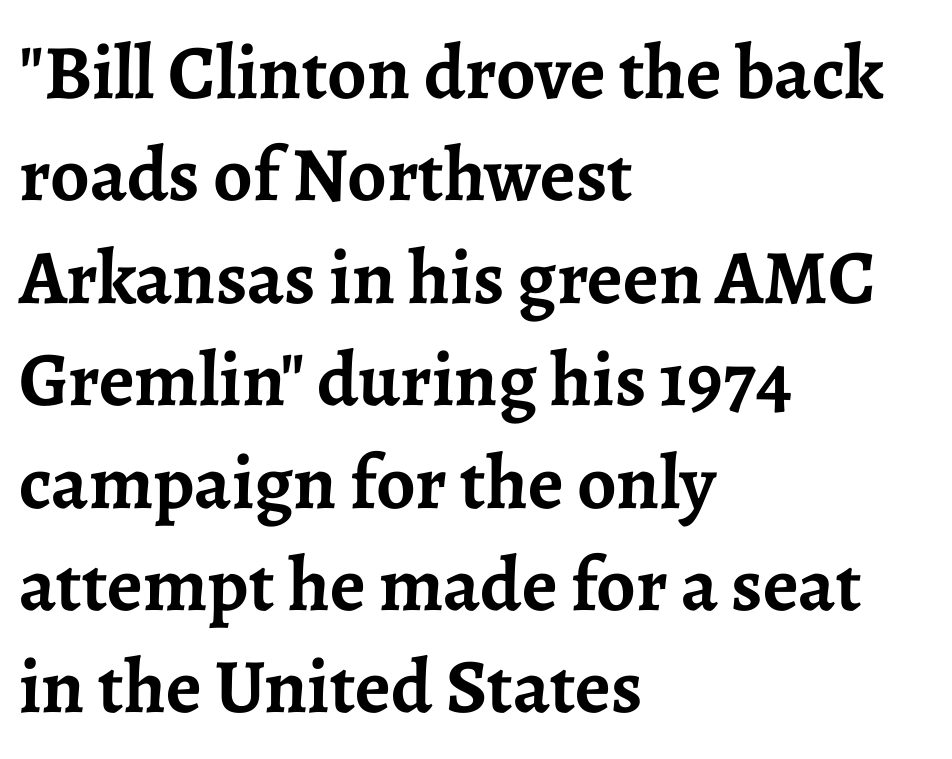
{"serif": "yes", "italic": "no", "bold": "yes", "weight": "semibold", "width": "normal", "stroke_contrast": "low", "x_height": "medium", "monospaced": "no", "underline": "no", "align": "left", "line_spacing": "normal", "line_spacing_ratio": 1.33, "letter_spacing": "normal", "letter_spacing_em": 0.0, "glyph_px": 77}
